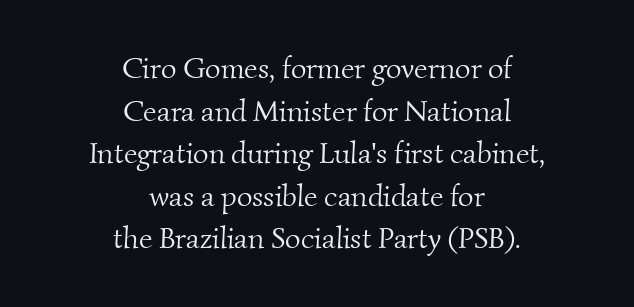
The image shows 30 px light serif type; set centered, normal line spacing (1.42x), normal letter spacing, not underlined; medium stroke contrast and a small x-height.
